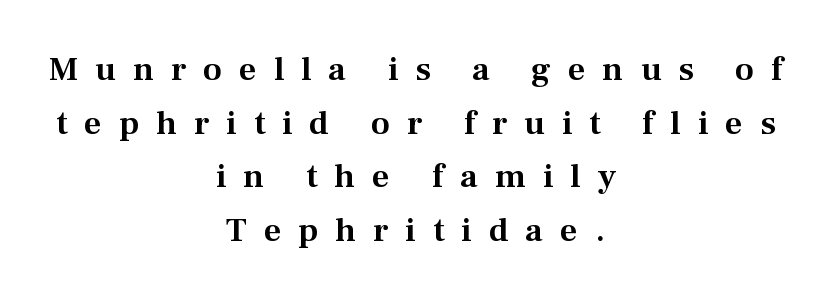
The image shows 34 px serif type, upright; set centered, normal line spacing (1.58x), unusually wide letter spacing (+0.5 em), not underlined; medium stroke contrast and a medium x-height.
